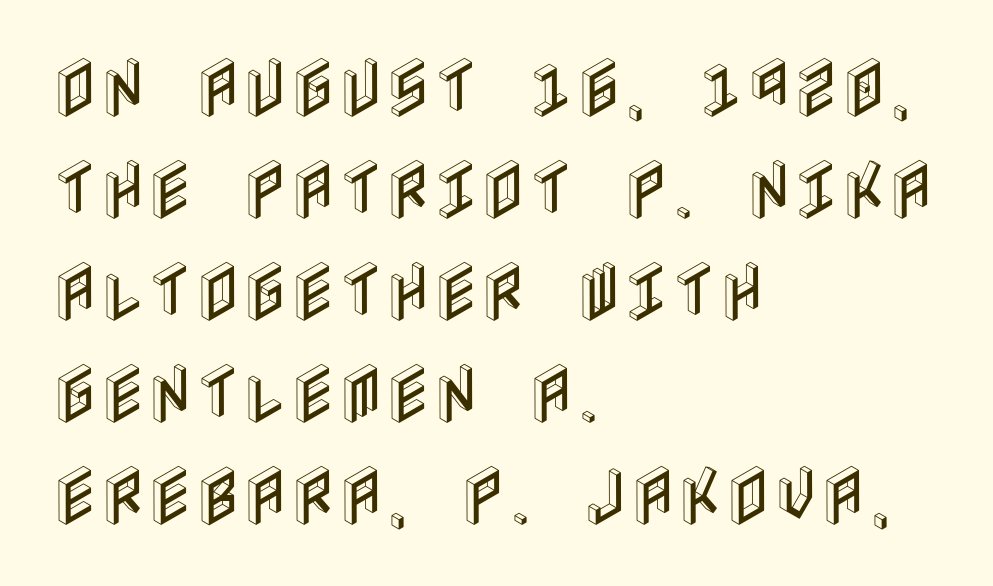
What's the leading like? Ordinary, nothing unusual. Short and long lines alike share a common starting point at left. This is the regular roman posture of the typeface. The glyphs are unaccompanied by any horizontal stroke below them.
